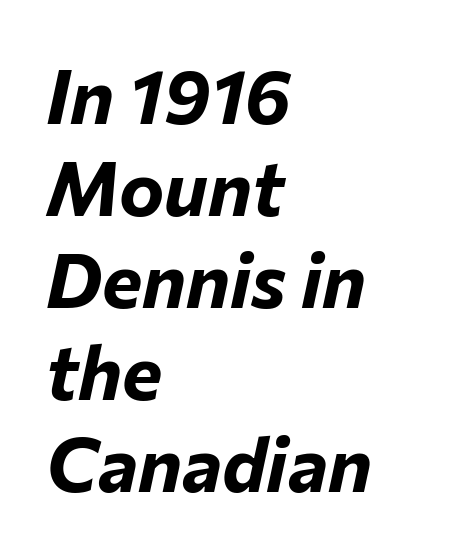
Emphasis-style slanted type is in use. A typesetter would call this proportional, since set widths differ per character. Compared with typical body copy, the letter spacing here is the same. In terms of weight, the rendering is a true, heavy bold. In CSS terms this would be text-align: left.
